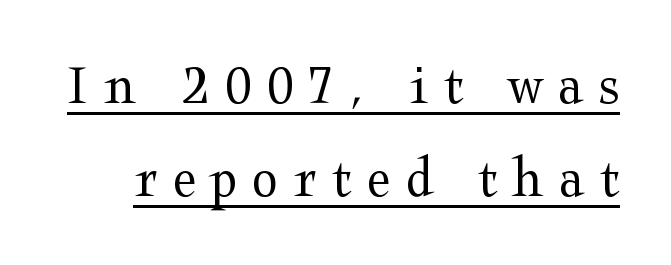
{"serif": "yes", "italic": "no", "bold": "no", "weight": "regular", "width": "wide", "stroke_contrast": "medium", "x_height": "medium", "monospaced": "no", "underline": "yes", "line_spacing": "normal", "line_spacing_ratio": 1.57, "letter_spacing": "wide", "letter_spacing_em": 0.26, "glyph_px": 59}
